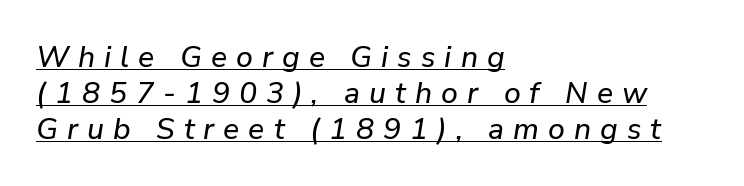
Q: Is the text italic (slanted)? A: Yes, it leans right by about 9 degrees.
Q: Is the text underlined? A: Yes.
Q: How is the paragraph aligned? A: Left-aligned.
Q: Is the spacing between letters normal or unusually wide? A: Unusually wide.
Q: Width (condensed, normal, or wide)? A: Normal.
Q: Stroke contrast? A: Low.
Q: x-height? A: Medium.
Q: Monospaced? A: No.
